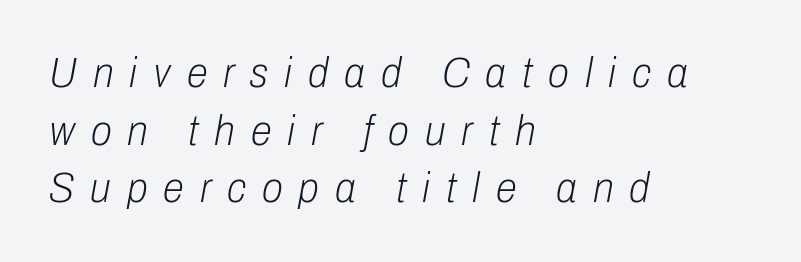
The passage shown stacks its lines at a standard gap. Each stroke keeps to a modest, everyday thickness or less. The line texture is sparse and dotted thanks to wide tracking. Every character sits at an angle, as italics do.
